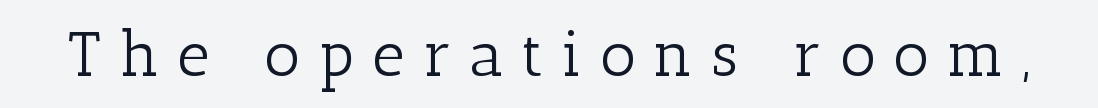
Q: Is the text bold? A: No.
Q: Is the text italic (slanted)? A: No, it is upright.
Q: Is the typeface a serif or a sans-serif typeface? A: Serif.
Q: Is the text underlined? A: No.
Q: Is the spacing between letters normal or unusually wide? A: Unusually wide.
Q: Width (condensed, normal, or wide)? A: Normal.
Q: Stroke contrast? A: Low.
Q: x-height? A: Medium.
Q: Monospaced? A: No.
